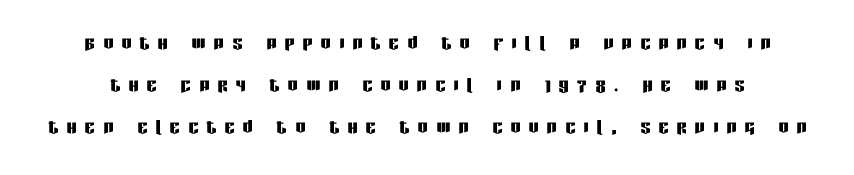
{"italic": "no", "underline": "no", "line_spacing": "normal", "line_spacing_ratio": 1.69, "letter_spacing": "wide", "letter_spacing_em": 0.33, "glyph_px": 25}
